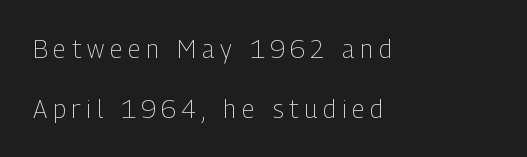
{"italic": "no", "bold": "no", "underline": "no", "align": "left", "line_spacing": "loose", "line_spacing_ratio": 2.4, "letter_spacing": "wide", "letter_spacing_em": 0.23, "glyph_px": 25}
